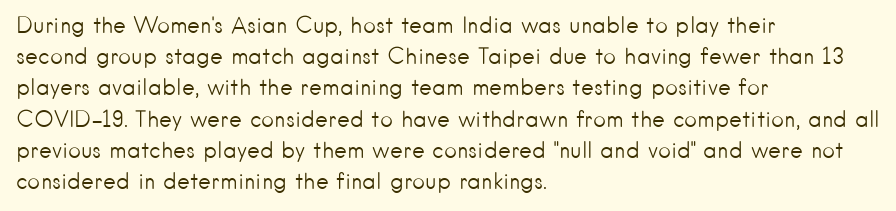
{"italic": "no", "bold": "no", "underline": "no", "align": "left", "line_spacing": "normal", "line_spacing_ratio": 1.42, "letter_spacing": "normal", "letter_spacing_em": 0.0, "glyph_px": 22}
